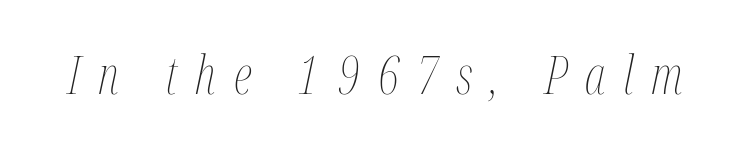
The typesetting does not lean heavy: it is not bold. The line texture is sparse and dotted thanks to wide tracking. The specimen reads as italic at a glance. The passage shown is typed in a proportional face where columns would drift.
